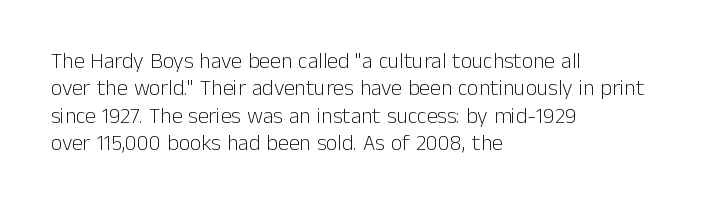
Q: Is the text bold? A: No.
Q: Is the text italic (slanted)? A: No, it is upright.
Q: Is the text underlined? A: No.
Q: How is the paragraph aligned? A: Left-aligned.
Q: Is the spacing between letters normal or unusually wide? A: Normal.
Q: Is the spacing between lines tight, normal or loose? A: Normal.
